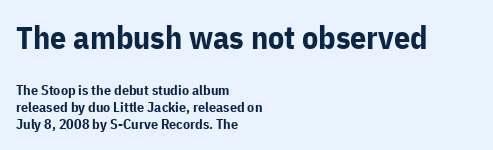
Q: Is the text bold? A: Yes.
Q: Is the text italic (slanted)? A: No, it is upright.
Q: Is the typeface a serif or a sans-serif typeface? A: Sans-serif.
Q: Is the text underlined? A: No.
Q: How is the paragraph aligned? A: Left-aligned.
Q: Is the spacing between letters normal or unusually wide? A: Normal.
Q: Which block of text is set in a larger size, the first (top) or the second (bottom)? A: The first (top) one.
Q: Width (condensed, normal, or wide)? A: Normal.
Q: Stroke contrast? A: Low.
Q: x-height? A: Medium.
Q: Monospaced? A: No.
